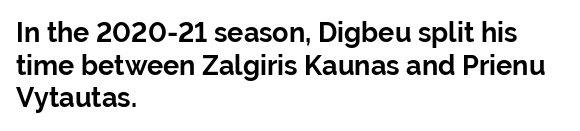
The glyphs are unaccompanied by any horizontal stroke below them. The passage shown is emphatically bold. The lettering holds an erect, upright posture throughout. Here the glyphs are tracked normally, forming tight word shapes.
